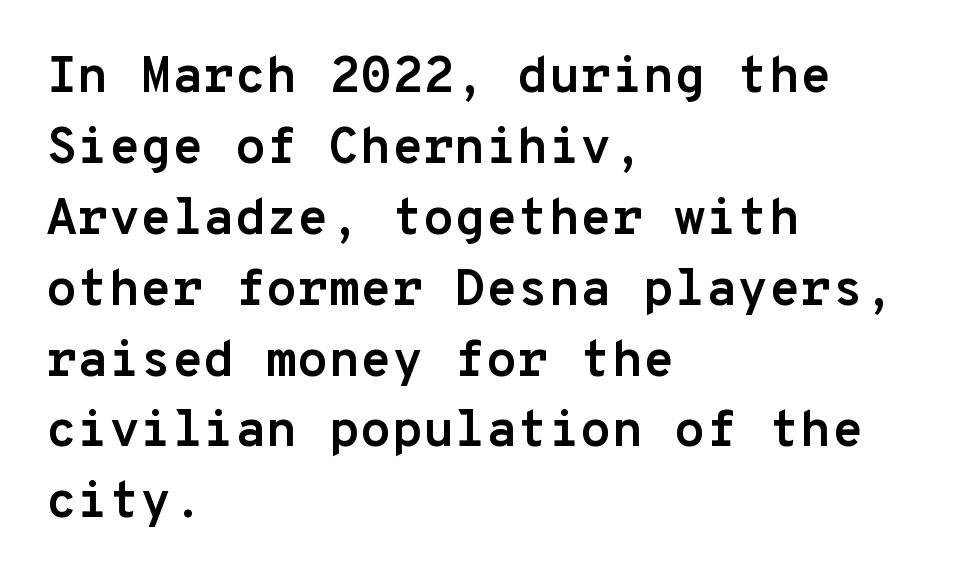
{"serif": "no", "italic": "no", "bold": "yes", "weight": "semibold", "width": "normal", "stroke_contrast": "low", "x_height": "medium", "monospaced": "yes", "underline": "no", "align": "left", "line_spacing": "normal", "line_spacing_ratio": 1.39, "letter_spacing": "normal", "letter_spacing_em": 0.0, "glyph_px": 51}
